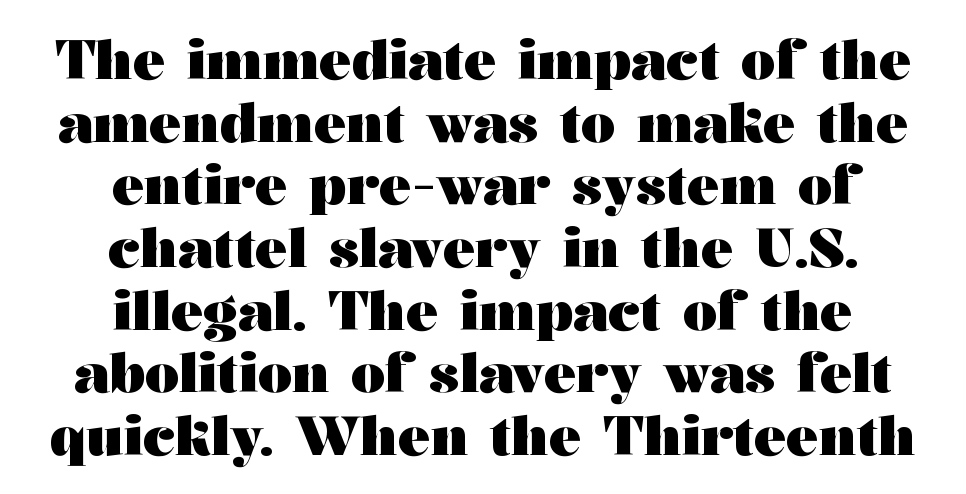
The image shows 54 px heavy, wide serif type, upright; set centered, line spacing 1.16x, normal letter spacing, not underlined; medium stroke contrast and a medium x-height.
